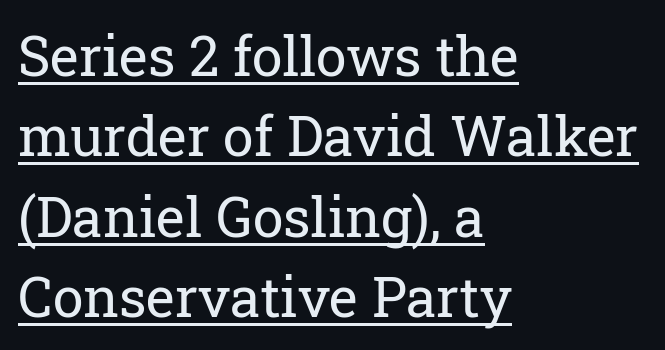
{"serif": "yes", "italic": "no", "bold": "no", "weight": "regular", "width": "normal", "stroke_contrast": "low", "x_height": "medium", "monospaced": "no", "underline": "yes", "align": "left", "line_spacing": "normal", "line_spacing_ratio": 1.46, "letter_spacing": "normal", "letter_spacing_em": 0.0, "glyph_px": 55}
